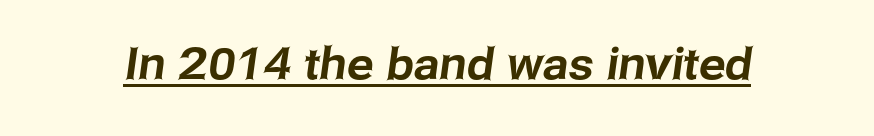
Proportional: the letters do not fall into vertical columns. In terms of letterform style, serifs are entirely absent. The face used here appears with an underline applied. You could call the tracking neutral — neither tight nor loose.
